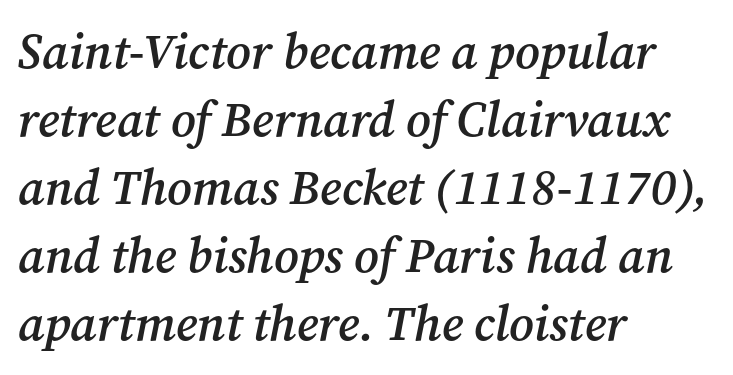
Q: Is the text bold? A: Semi-bold.
Q: Is the text italic (slanted)? A: Yes, it leans right by about 12 degrees.
Q: Is the typeface a serif or a sans-serif typeface? A: Serif.
Q: Is the text underlined? A: No.
Q: How is the paragraph aligned? A: Left-aligned.
Q: Is the spacing between letters normal or unusually wide? A: Normal.
Q: Is the spacing between lines tight, normal or loose? A: Normal.
Q: Width (condensed, normal, or wide)? A: Normal.
Q: Stroke contrast? A: Medium.
Q: x-height? A: Medium.
Q: Monospaced? A: No.
